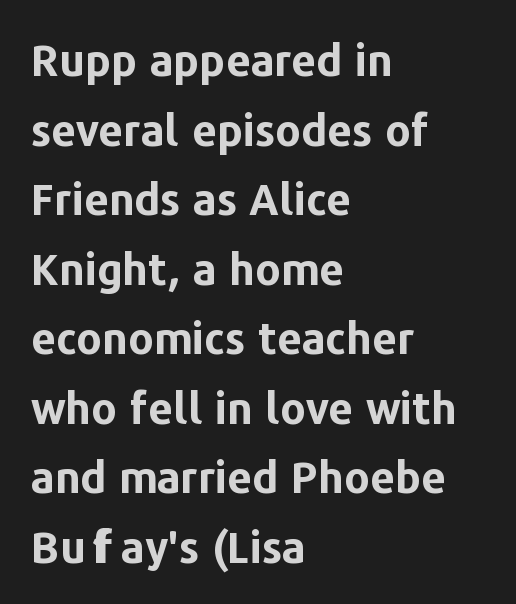
{"serif": "no", "italic": "no", "bold": "yes", "weight": "bold", "width": "normal", "stroke_contrast": "low", "x_height": "medium", "monospaced": "no", "underline": "no", "align": "left", "line_spacing": "normal", "line_spacing_ratio": 1.58, "letter_spacing": "normal", "letter_spacing_em": 0.0, "glyph_px": 44}
